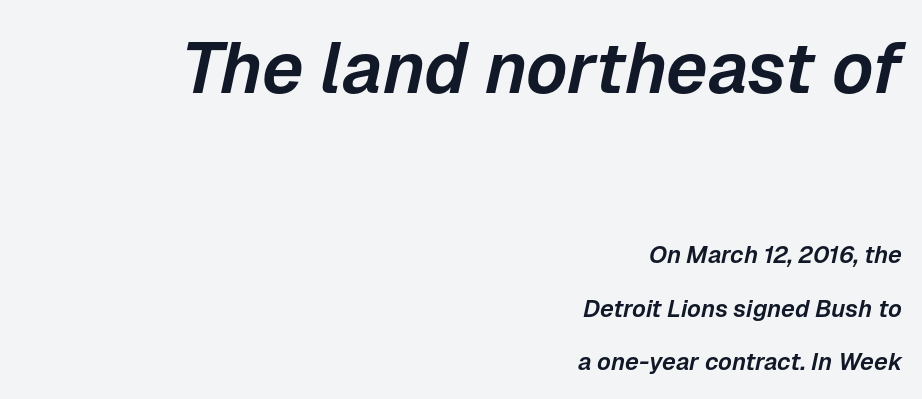
A typesetter would call this leading open, well beyond the default. Check under the words: just untouched page. Letter spacing: default. Line endings align vertically; line beginnings do not. This is oblique type, the kind used for emphasis or titles. These lines are rendered in a variable-pitch font.
